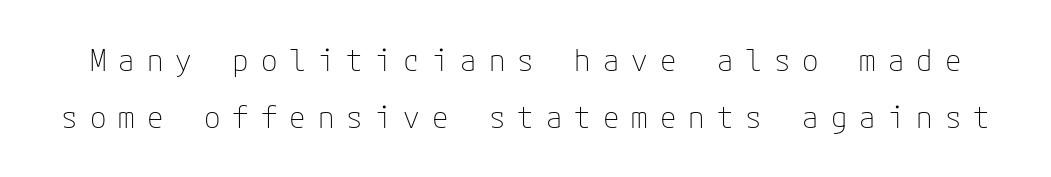
The type family on display is of the sans-serif kind. The font is comparable to plain body text, perhaps lighter. Observe the wide spacing: letters keep a clear distance from each other. Leading: increased.
